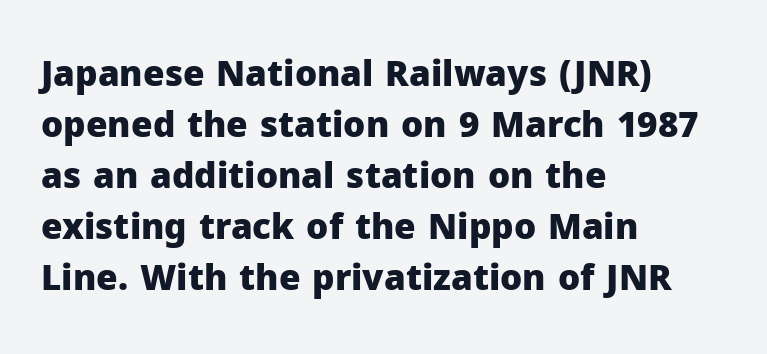
{"serif": "no", "italic": "no", "bold": "yes", "weight": "heavy", "width": "normal", "stroke_contrast": "low", "x_height": "medium", "monospaced": "no", "underline": "no", "align": "left", "line_spacing": "normal", "line_spacing_ratio": 1.46, "letter_spacing": "normal", "letter_spacing_em": 0.0, "glyph_px": 35}
